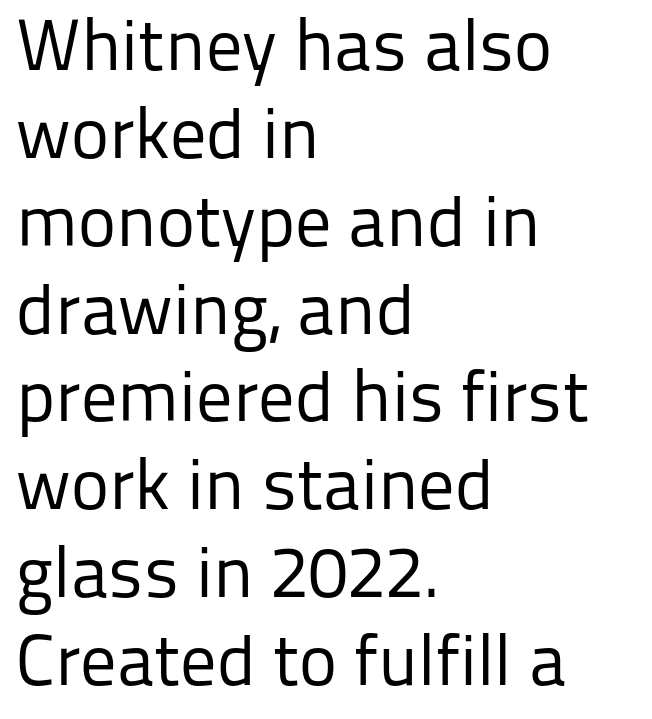
Q: Is the text bold? A: No.
Q: Is the text italic (slanted)? A: No, it is upright.
Q: Is the typeface a serif or a sans-serif typeface? A: Sans-serif.
Q: Is the text underlined? A: No.
Q: How is the paragraph aligned? A: Left-aligned.
Q: Is the spacing between letters normal or unusually wide? A: Normal.
Q: Width (condensed, normal, or wide)? A: Normal.
Q: Stroke contrast? A: Low.
Q: x-height? A: Medium.
Q: Monospaced? A: No.
